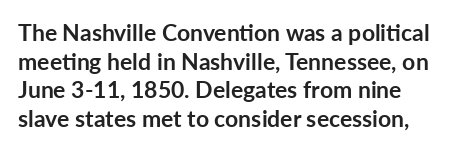
Q: Is the text bold? A: Yes.
Q: Is the text italic (slanted)? A: No, it is upright.
Q: Is the text underlined? A: No.
Q: Is the spacing between letters normal or unusually wide? A: Normal.
